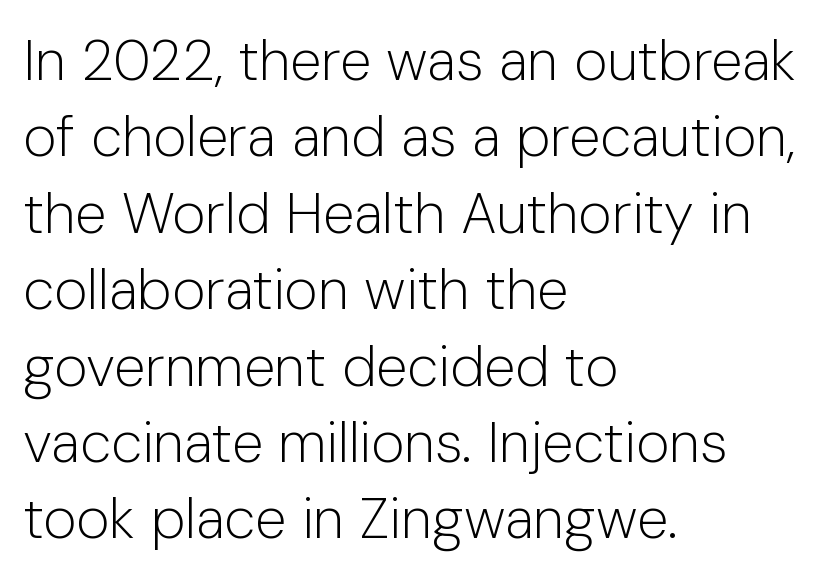
Standard letterfit; no display-style spreading of the glyphs. Every character sits straight up, as roman type does. Normally led — the rows are evenly, conventionally spaced. The text was rendered using a sans face with plain stroke endings.
